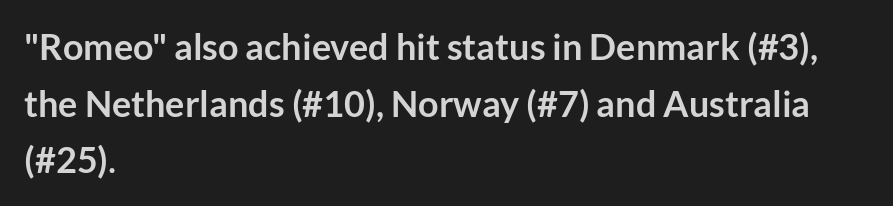
The image shows 36 px semibold sans-serif type, upright; set left-aligned, normal line spacing (1.57x), normal letter spacing, not underlined; low stroke contrast and a medium x-height.
